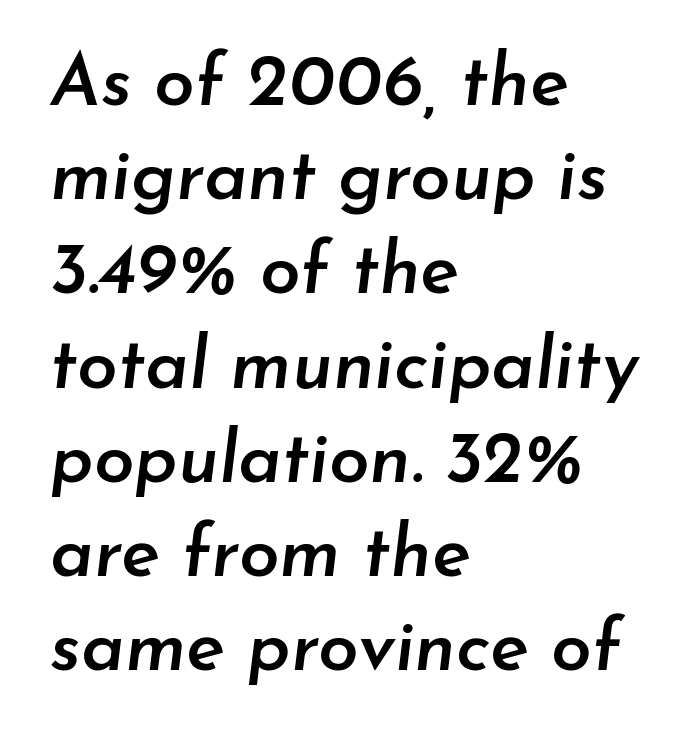
Q: Is the text bold? A: Semi-bold.
Q: Is the text italic (slanted)? A: Yes, it leans right by about 7 degrees.
Q: Is the text underlined? A: No.
Q: How is the paragraph aligned? A: Left-aligned.
Q: Is the spacing between letters normal or unusually wide? A: Normal.
Q: Is the spacing between lines tight, normal or loose? A: Normal.
Q: Width (condensed, normal, or wide)? A: Normal.
Q: Stroke contrast? A: Low.
Q: x-height? A: Small.
Q: Monospaced? A: No.
